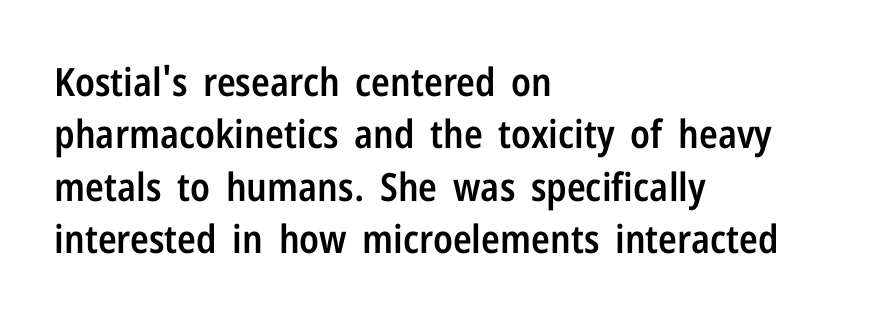
The image shows 39 px semibold, condensed sans-serif type, upright; set left-aligned, normal line spacing (1.34x), normal letter spacing, not underlined; low stroke contrast and a medium x-height.
